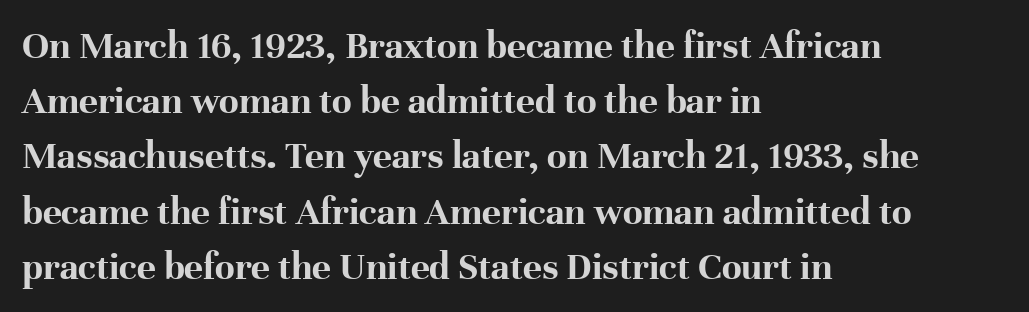
{"serif": "yes", "italic": "no", "bold": "yes", "weight": "bold", "width": "normal", "stroke_contrast": "high", "x_height": "medium", "monospaced": "no", "underline": "no", "align": "left", "line_spacing": "normal", "line_spacing_ratio": 1.38, "letter_spacing": "normal", "letter_spacing_em": 0.0, "glyph_px": 40}
